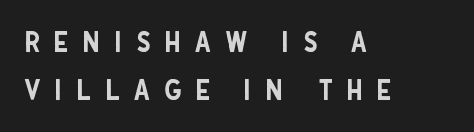
The image shows 29 px condensed sans-serif type, upright; set left-aligned, normal line spacing (1.64x), unusually wide letter spacing (+0.47 em), not underlined; low stroke contrast and a large x-height.
